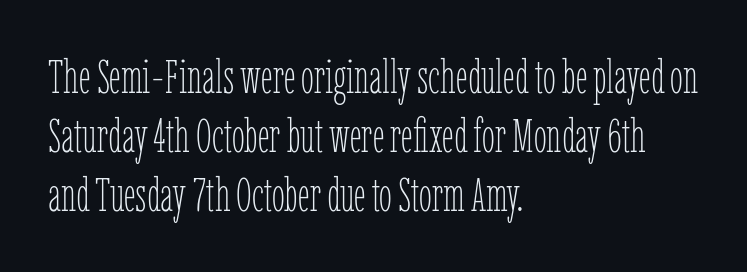
The image shows 47 px thin, condensed type, upright; set left-aligned, normal line spacing (1.26x), normal letter spacing, not underlined; low stroke contrast and a medium x-height.
